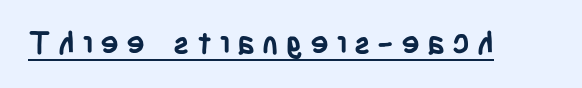
{"serif": "no", "italic": "no", "bold": "yes", "weight": "semibold", "width": "condensed", "stroke_contrast": "low", "x_height": "large", "monospaced": "no", "underline": "yes", "letter_spacing": "wide", "letter_spacing_em": 0.23, "glyph_px": 31}
